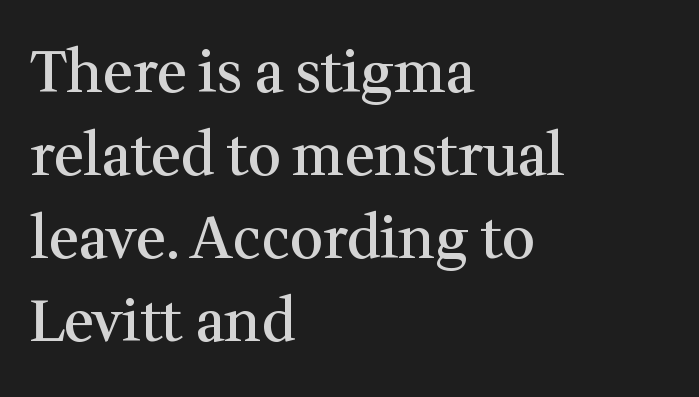
{"serif": "yes", "italic": "no", "bold": "semi", "weight": "semibold", "width": "normal", "stroke_contrast": "medium", "x_height": "medium", "monospaced": "no", "underline": "no", "align": "left", "line_spacing": "normal", "line_spacing_ratio": 1.43, "letter_spacing": "normal", "letter_spacing_em": 0.0, "glyph_px": 58}
